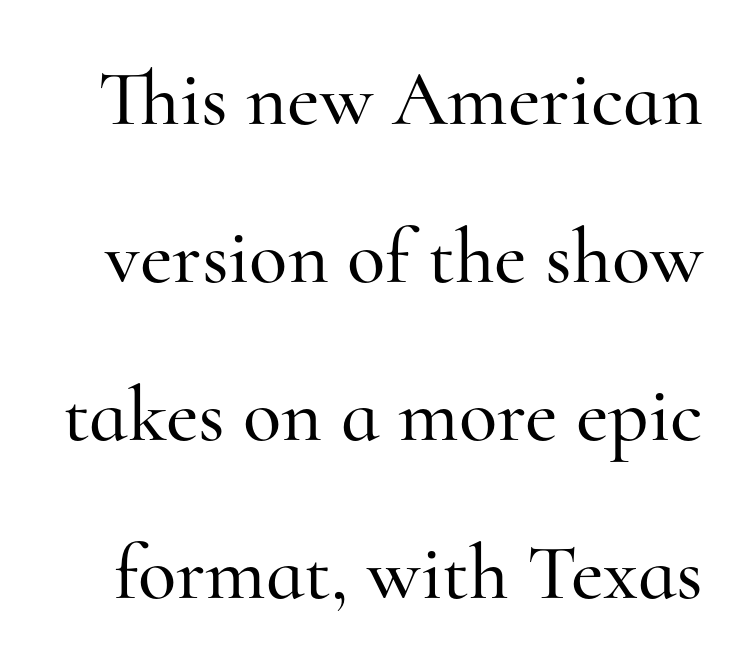
Q: Is the text italic (slanted)? A: No, it is upright.
Q: Is the typeface a serif or a sans-serif typeface? A: Serif.
Q: Is the text underlined? A: No.
Q: Is the spacing between letters normal or unusually wide? A: Normal.
Q: Is the spacing between lines tight, normal or loose? A: Loose.
Q: Width (condensed, normal, or wide)? A: Normal.
Q: Stroke contrast? A: High.
Q: x-height? A: Small.
Q: Monospaced? A: No.
